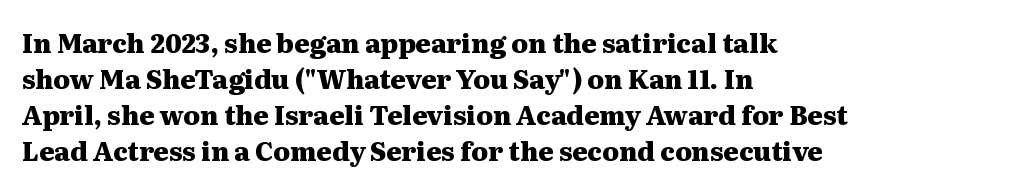
The image shows 26 px bold type, upright; set left-aligned, normal line spacing (1.39x), normal letter spacing, not underlined.
